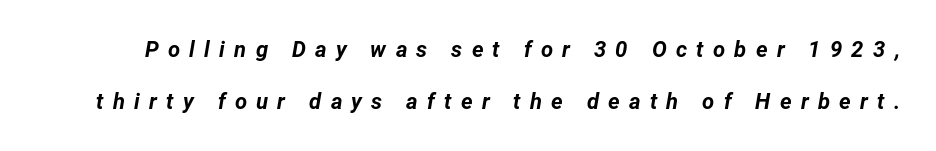
{"italic": "yes", "lean": "right", "slant_degrees": 12, "bold": "yes", "underline": "no", "line_spacing": "loose", "line_spacing_ratio": 2.36, "letter_spacing": "wide", "letter_spacing_em": 0.42, "glyph_px": 22}
